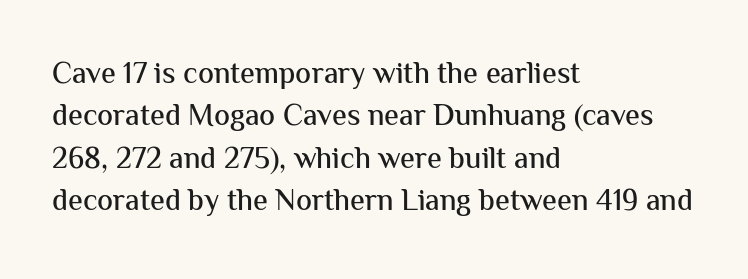
The image shows 30 px sans-serif type, upright; set left-aligned, normal line spacing (1.41x), normal letter spacing, not underlined; medium stroke contrast and a medium x-height.
